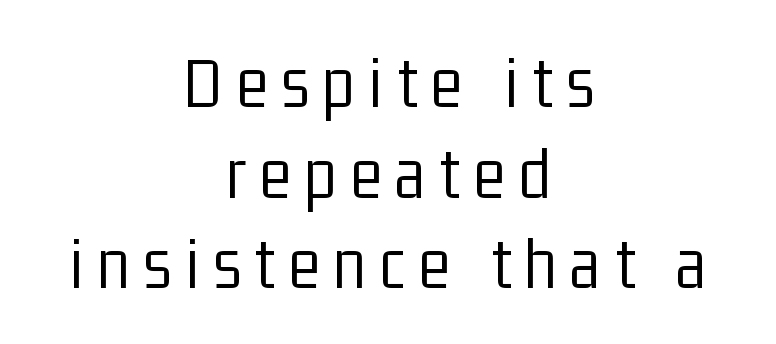
The image shows 75 px light, condensed sans-serif type, upright; set centered, line spacing 1.21x, not underlined; low stroke contrast and a medium x-height.
